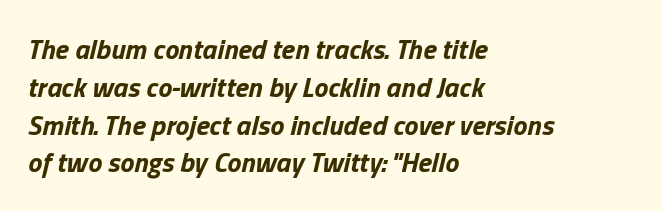
The image shows 28 px bold type, italic (leaning right); set left-aligned, normal line spacing (1.35x), normal letter spacing, not underlined; low stroke contrast and a medium x-height.
